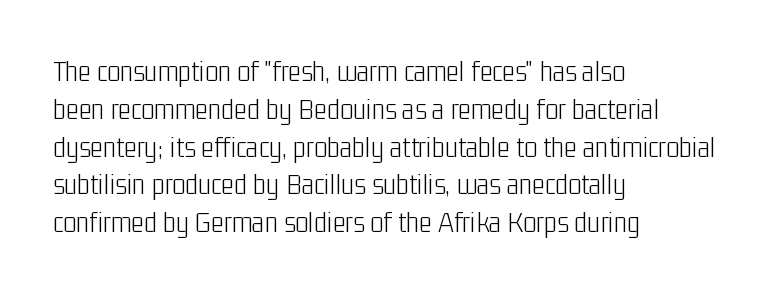
The image shows 31 px light, condensed sans-serif type, upright; set left-aligned, line spacing 1.22x, normal letter spacing, not underlined; low stroke contrast and a medium x-height.
